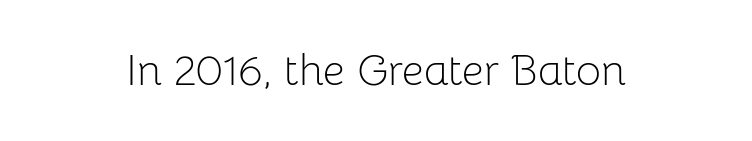
{"serif": "no", "italic": "no", "bold": "no", "weight": "light", "width": "normal", "stroke_contrast": "low", "x_height": "medium", "monospaced": "no", "underline": "no", "letter_spacing": "normal", "letter_spacing_em": 0.0, "glyph_px": 43}
